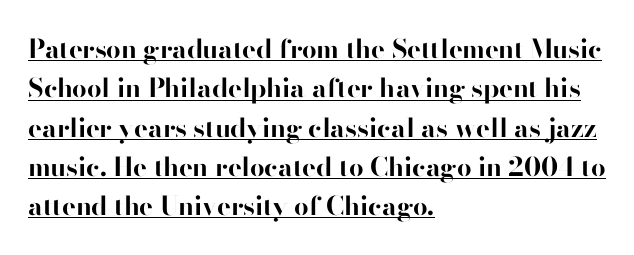
Q: Is the text bold? A: Yes.
Q: Is the text italic (slanted)? A: No, it is upright.
Q: Is the text underlined? A: Yes.
Q: How is the paragraph aligned? A: Left-aligned.
Q: Is the spacing between letters normal or unusually wide? A: Normal.
Q: Is the spacing between lines tight, normal or loose? A: Normal.
